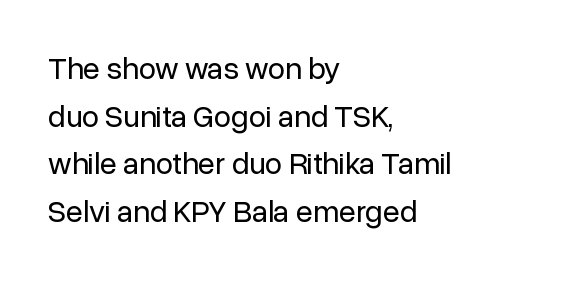
{"serif": "no", "italic": "no", "bold": "no", "weight": "regular", "width": "normal", "stroke_contrast": "low", "x_height": "medium", "monospaced": "no", "underline": "no", "align": "left", "line_spacing": "normal", "line_spacing_ratio": 1.54, "letter_spacing": "normal", "letter_spacing_em": 0.0, "glyph_px": 31}
